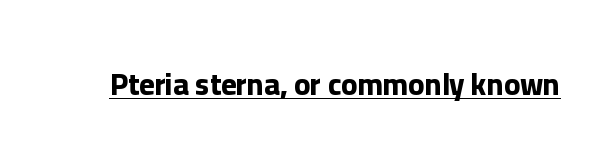
The image shows 30 px bold sans-serif type, upright; set normal letter spacing, underlined; low stroke contrast and a medium x-height.
